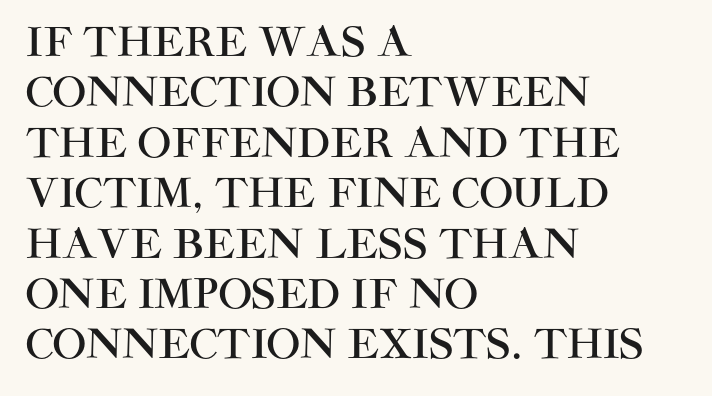
{"serif": "no", "italic": "no", "width": "normal", "stroke_contrast": "high", "x_height": "large", "monospaced": "no", "underline": "no", "align": "left", "line_spacing": "normal", "line_spacing_ratio": 1.26, "letter_spacing": "normal", "letter_spacing_em": 0.0, "glyph_px": 40}
